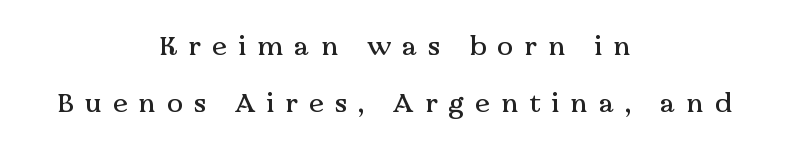
{"italic": "no", "underline": "no", "align": "center", "line_spacing": "loose", "line_spacing_ratio": 2.12, "letter_spacing": "wide", "letter_spacing_em": 0.41, "glyph_px": 27}
